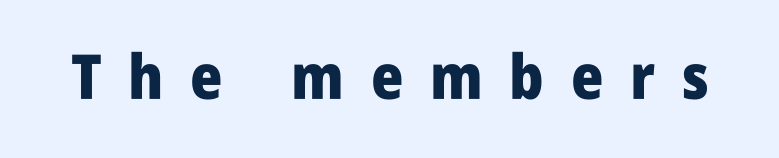
The image shows 62 px heavy, condensed sans-serif type, upright; set unusually wide letter spacing (+0.43 em), not underlined; low stroke contrast and a large x-height.
